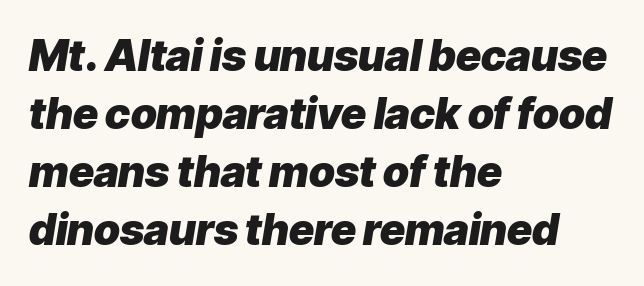
The image shows 43 px heavy type, italic (leaning right); set left-aligned, normal line spacing (1.35x), normal letter spacing, not underlined; low stroke contrast and a medium x-height.
